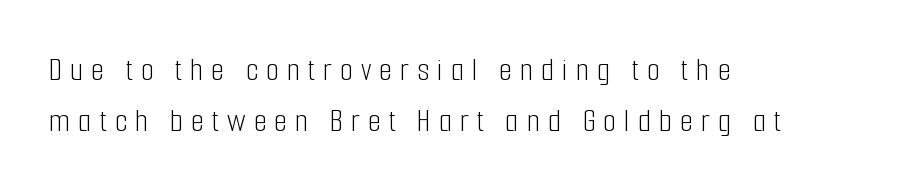
Q: Is the text bold? A: No.
Q: Is the text italic (slanted)? A: No, it is upright.
Q: Is the typeface a serif or a sans-serif typeface? A: Sans-serif.
Q: Is the text underlined? A: No.
Q: How is the paragraph aligned? A: Left-aligned.
Q: Is the spacing between letters normal or unusually wide? A: Unusually wide.
Q: Is the spacing between lines tight, normal or loose? A: Normal.
Q: Width (condensed, normal, or wide)? A: Condensed.
Q: Stroke contrast? A: Low.
Q: x-height? A: Medium.
Q: Monospaced? A: No.
